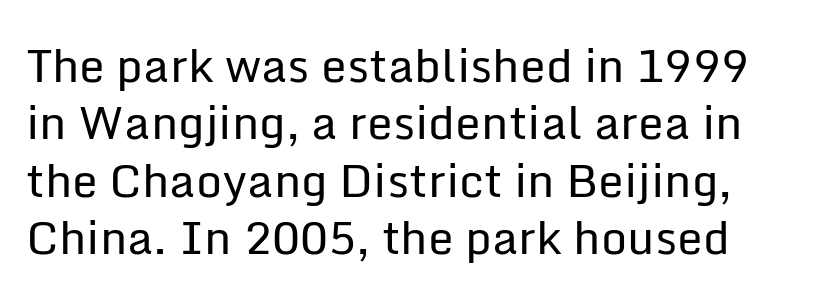
Q: Is the text bold? A: No.
Q: Is the text italic (slanted)? A: No, it is upright.
Q: Is the typeface a serif or a sans-serif typeface? A: Sans-serif.
Q: Is the text underlined? A: No.
Q: Is the spacing between letters normal or unusually wide? A: Normal.
Q: Is the spacing between lines tight, normal or loose? A: Normal.
Q: Width (condensed, normal, or wide)? A: Normal.
Q: Stroke contrast? A: Low.
Q: x-height? A: Medium.
Q: Monospaced? A: No.
